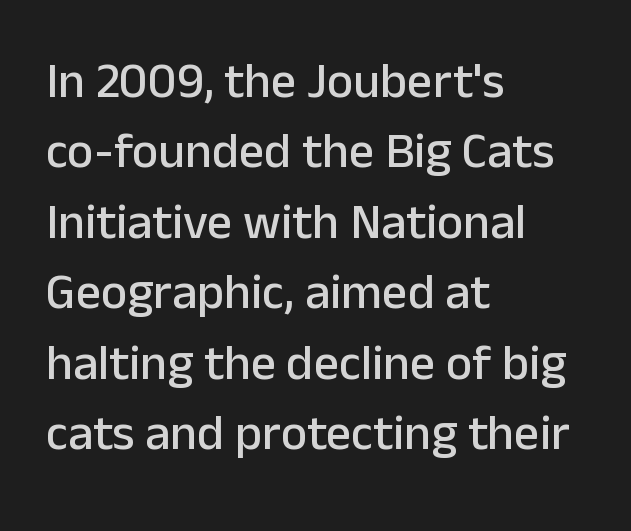
{"serif": "no", "italic": "no", "width": "normal", "stroke_contrast": "low", "x_height": "medium", "monospaced": "no", "underline": "no", "align": "left", "line_spacing": "normal", "line_spacing_ratio": 1.41, "letter_spacing": "normal", "letter_spacing_em": 0.0, "glyph_px": 50}
